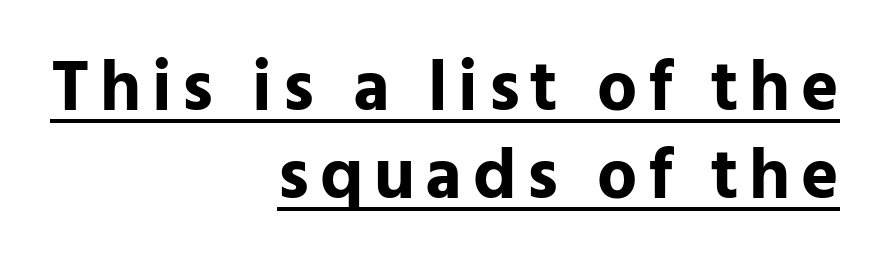
Q: Is the text bold? A: Yes.
Q: Is the text italic (slanted)? A: No, it is upright.
Q: Is the typeface a serif or a sans-serif typeface? A: Sans-serif.
Q: Is the text underlined? A: Yes.
Q: How is the paragraph aligned? A: Right-aligned.
Q: Width (condensed, normal, or wide)? A: Normal.
Q: Stroke contrast? A: Low.
Q: x-height? A: Medium.
Q: Monospaced? A: No.
